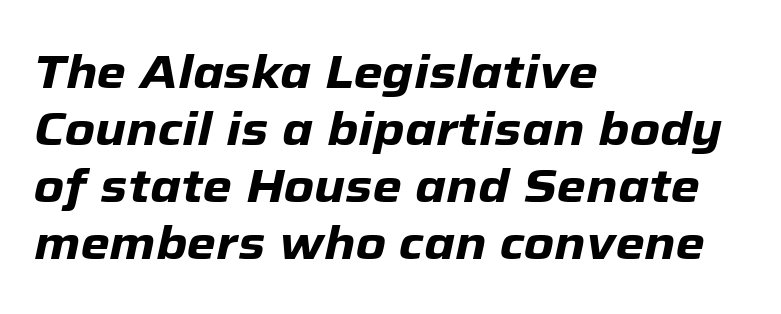
Q: Is the text bold? A: Yes.
Q: Is the text italic (slanted)? A: Yes, it leans right by about 12 degrees.
Q: Is the text underlined? A: No.
Q: How is the paragraph aligned? A: Left-aligned.
Q: Is the spacing between letters normal or unusually wide? A: Normal.
Q: Width (condensed, normal, or wide)? A: Normal.
Q: Stroke contrast? A: Low.
Q: x-height? A: Medium.
Q: Monospaced? A: No.
